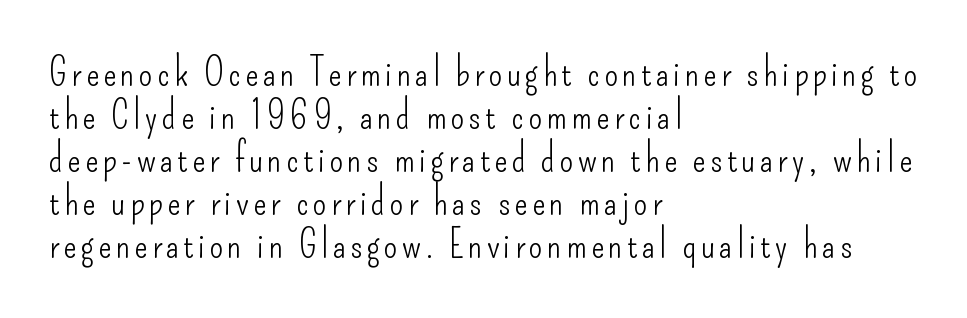
The image shows 39 px light, condensed sans-serif type, upright; set left-aligned, tight line spacing (1.1x), not underlined; low stroke contrast and a small x-height.
